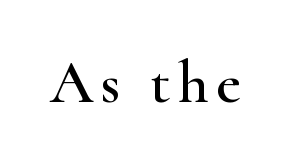
Typographically, this falls in the serif category. Note the varied advance widths — an 'i' is clearly narrower than an 'm'. Descender tails drop into unmarked territory. Notice how the stems are strictly vertical — no italics here.
